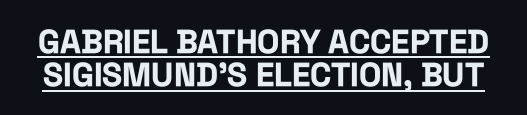
The strokes are fattened all the way to bold. The letterforms sit shoulder to shoulder at normal distance. Ascenders rise straight up at ninety degrees. The letters carry no serifs — their stems end cleanly without finishing strokes. One glance says dense: line gaps are narrower than usual. The passage shown is underscored from start to finish.
